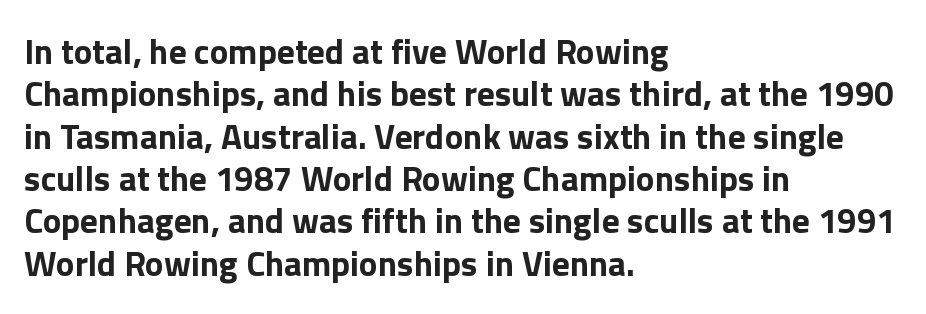
Descenders are the only things crossing below the line. You'd pick this weight for a headline — it's a proper bold. Do the characters align in a grid? No, the font is proportional. Between one letter and the next there's only the usual sliver of space.
